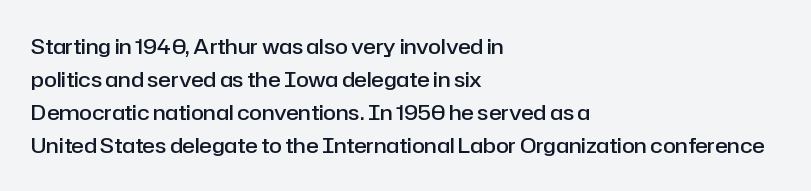
You could call the tracking neutral — neither tight nor loose. Which margin do the lines hug? The left one — the right edge is uneven. Regarding leading, the lines here are spaced in the standard way. Does the weight exceed regular? Yes, but only to semibold. The glyphs are unaccompanied by any horizontal stroke below them.
